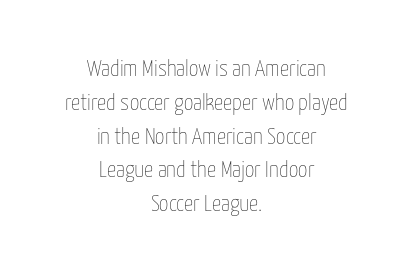
The image shows 23 px text type, upright; set centered, normal line spacing (1.47x), normal letter spacing, not underlined.
